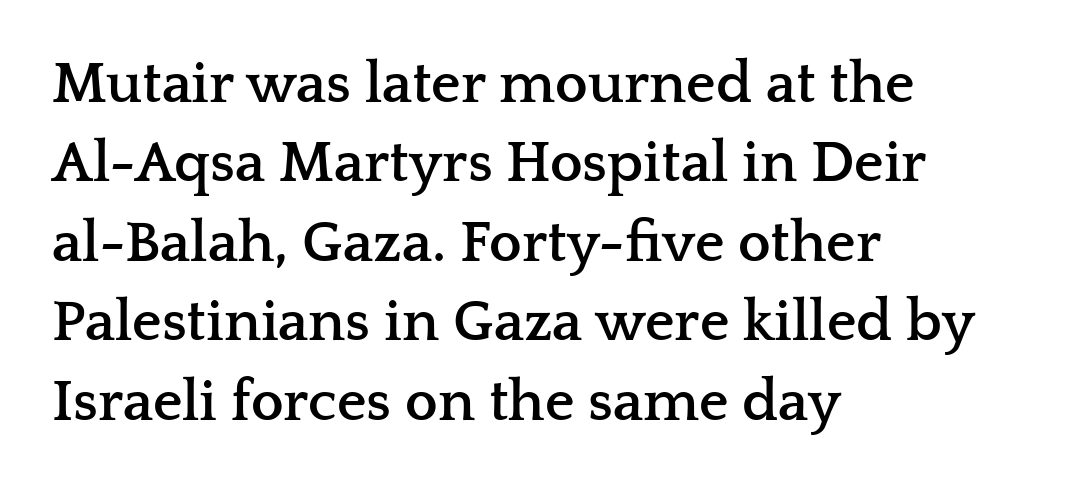
Q: Is the text bold? A: Yes.
Q: Is the text italic (slanted)? A: No, it is upright.
Q: Is the typeface a serif or a sans-serif typeface? A: Serif.
Q: Is the text underlined? A: No.
Q: How is the paragraph aligned? A: Left-aligned.
Q: Is the spacing between letters normal or unusually wide? A: Normal.
Q: Is the spacing between lines tight, normal or loose? A: Normal.
Q: Width (condensed, normal, or wide)? A: Wide.
Q: Stroke contrast? A: Low.
Q: x-height? A: Medium.
Q: Monospaced? A: No.
